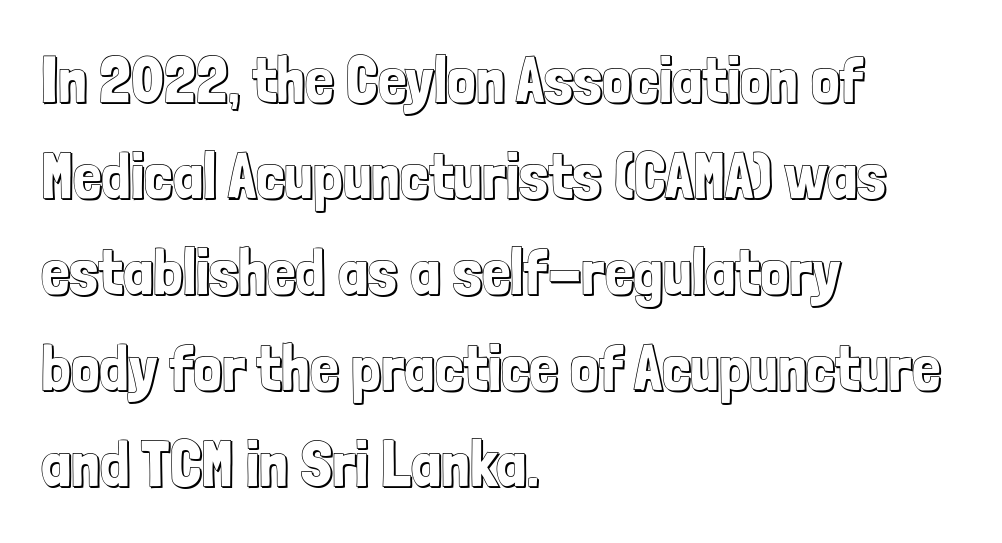
{"italic": "no", "width": "condensed", "x_height": "medium", "monospaced": "no", "underline": "no", "align": "left", "line_spacing": "normal", "line_spacing_ratio": 1.5, "letter_spacing": "normal", "letter_spacing_em": 0.0, "glyph_px": 64}
